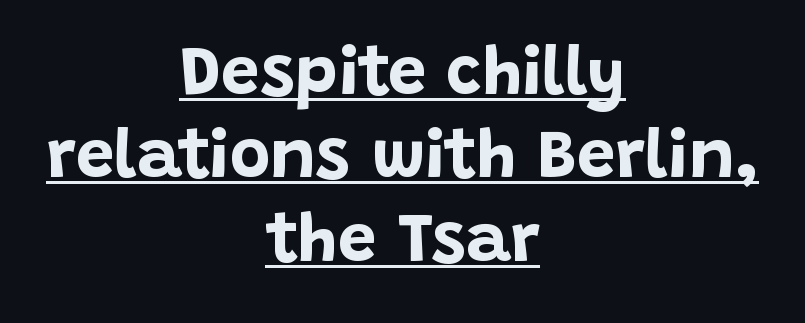
{"serif": "no", "italic": "no", "bold": "yes", "weight": "bold", "width": "normal", "stroke_contrast": "low", "x_height": "large", "monospaced": "no", "underline": "yes", "align": "center", "line_spacing_ratio": 1.21, "letter_spacing": "normal", "letter_spacing_em": 0.0, "glyph_px": 69}
